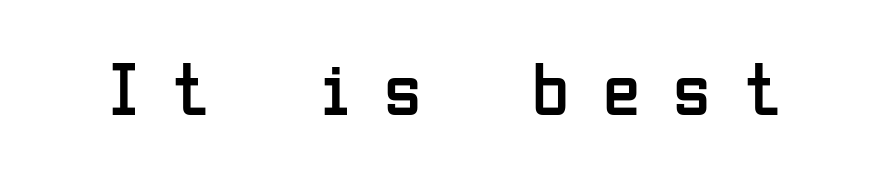
What stands out about the letter spacing? Its width — letters are far apart. Stroke terminals: plain, sans-serif. The lettering stays uniformly vertical, giving the passage a roman look. Note the varied advance widths — an 'i' is clearly narrower than an 'm'. The face looks like a standard text weight, possibly lighter.
